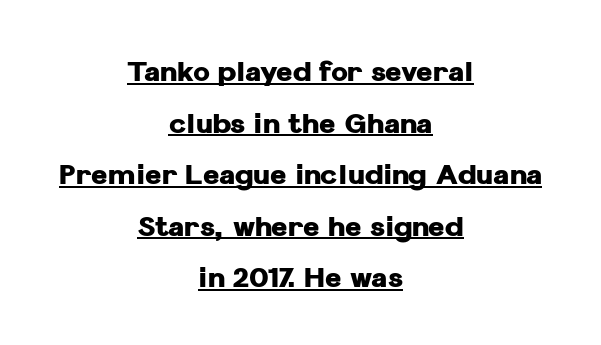
The image shows 28 px heavy sans-serif type, upright; set centered, line spacing 1.84x, normal letter spacing, underlined; low stroke contrast and a medium x-height.
